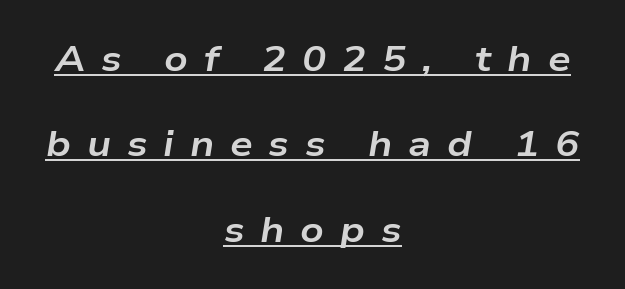
The image shows 36 px bold, wide type, italic (leaning right); set centered, loose line spacing (2.37x), unusually wide letter spacing (+0.44 em), underlined; low stroke contrast and a medium x-height.
